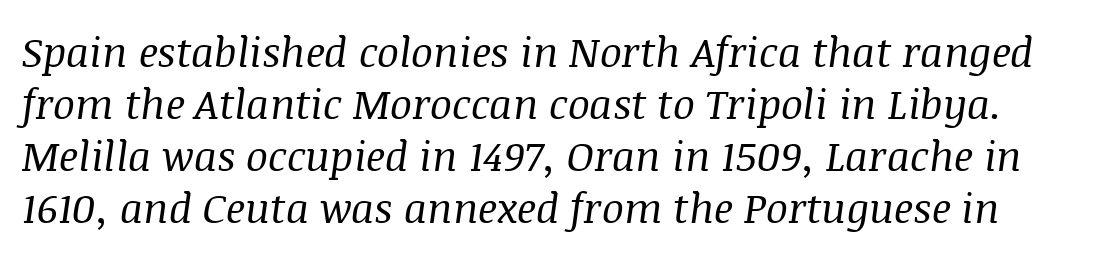
The image shows 41 px regular-weight serif type, italic (leaning right); set normal line spacing (1.27x), normal letter spacing, not underlined; medium stroke contrast and a large x-height.
